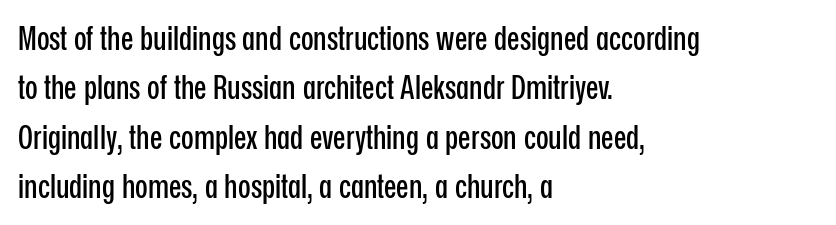
The image shows 33 px condensed sans-serif type, upright; set left-aligned, normal line spacing (1.5x), normal letter spacing, not underlined; low stroke contrast and a medium x-height.
